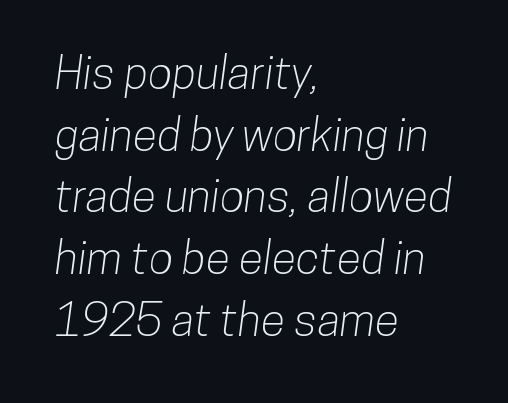
Vertically, the passage feels balanced, rows spaced as you'd expect. Caption: standard tracking, unaltered. Is this a fixed-width face? No — the glyphs have proportional, varying widths. Serifs: no, the terminals of the letterforms are clean.
